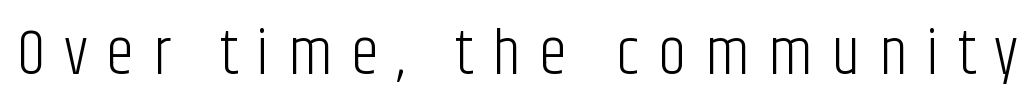
Q: Is the text bold? A: No.
Q: Is the text italic (slanted)? A: No, it is upright.
Q: Is the typeface a serif or a sans-serif typeface? A: Sans-serif.
Q: Is the text underlined? A: No.
Q: Is the spacing between letters normal or unusually wide? A: Unusually wide.
Q: Width (condensed, normal, or wide)? A: Condensed.
Q: Stroke contrast? A: Low.
Q: x-height? A: Large.
Q: Monospaced? A: No.
